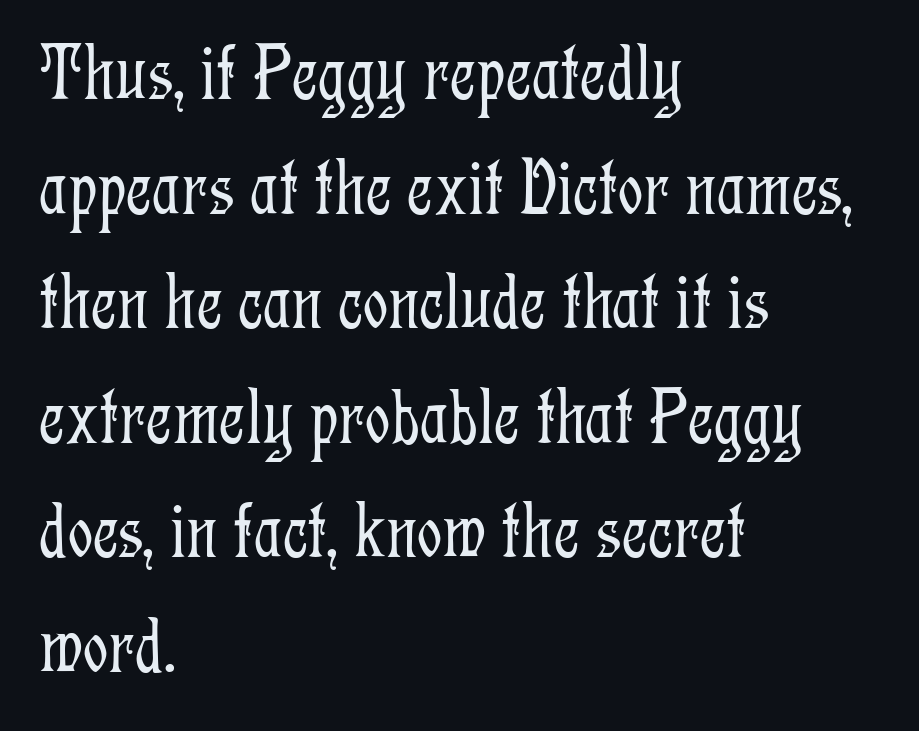
Q: Is the text bold? A: No.
Q: Is the text italic (slanted)? A: No, it is upright.
Q: Is the typeface a serif or a sans-serif typeface? A: Serif.
Q: Is the text underlined? A: No.
Q: How is the paragraph aligned? A: Left-aligned.
Q: Is the spacing between letters normal or unusually wide? A: Normal.
Q: Is the spacing between lines tight, normal or loose? A: Normal.
Q: Width (condensed, normal, or wide)? A: Condensed.
Q: Stroke contrast? A: Low.
Q: x-height? A: Medium.
Q: Monospaced? A: No.
